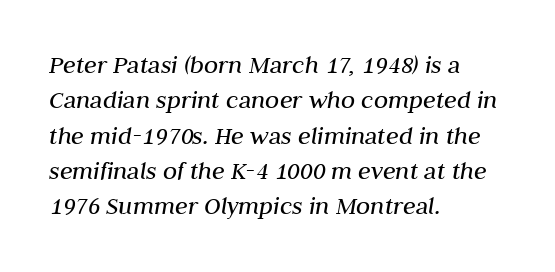
{"italic": "yes", "lean": "right", "slant_degrees": 10, "bold": "no", "underline": "no", "align": "left", "line_spacing": "normal", "line_spacing_ratio": 1.36, "letter_spacing": "normal", "letter_spacing_em": 0.0, "glyph_px": 26}
